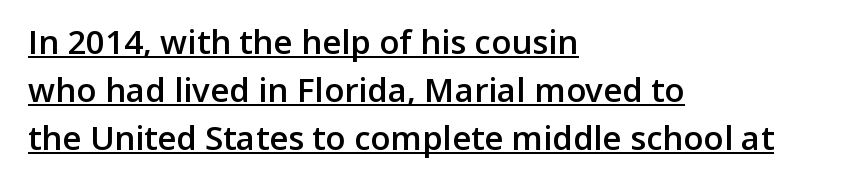
The image shows 33 px semibold sans-serif type, upright; set left-aligned, normal line spacing (1.45x), normal letter spacing, underlined; low stroke contrast and a medium x-height.
